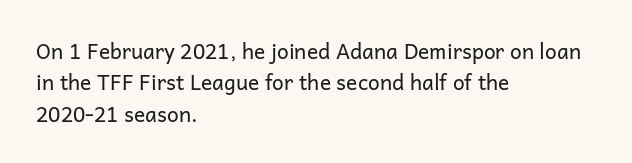
{"italic": "no", "bold": "no", "underline": "no", "align": "left", "line_spacing": "normal", "line_spacing_ratio": 1.5, "letter_spacing": "normal", "letter_spacing_em": 0.0, "glyph_px": 21}
